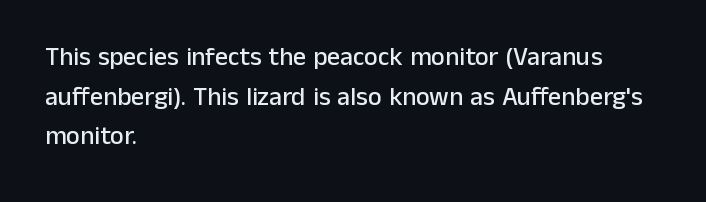
{"italic": "no", "underline": "no", "align": "left", "line_spacing": "normal", "line_spacing_ratio": 1.52, "letter_spacing": "normal", "letter_spacing_em": 0.0, "glyph_px": 26}
